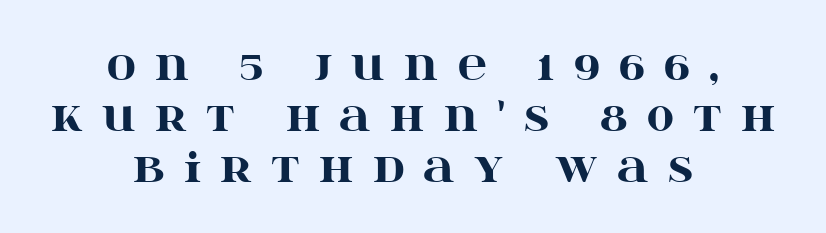
Q: Is the text bold? A: Yes.
Q: Is the text italic (slanted)? A: No, it is upright.
Q: Is the typeface a serif or a sans-serif typeface? A: Serif.
Q: Is the text underlined? A: No.
Q: How is the paragraph aligned? A: Centered.
Q: Is the spacing between letters normal or unusually wide? A: Unusually wide.
Q: Is the spacing between lines tight, normal or loose? A: Normal.
Q: Width (condensed, normal, or wide)? A: Wide.
Q: Stroke contrast? A: High.
Q: x-height? A: Large.
Q: Monospaced? A: No.
